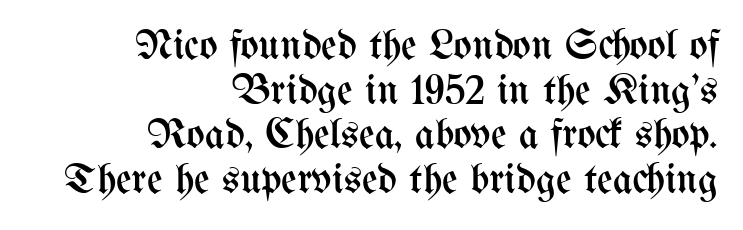
{"italic": "no", "bold": "no", "weight": "regular", "width": "condensed", "stroke_contrast": "medium", "x_height": "medium", "monospaced": "no", "underline": "no", "align": "right", "line_spacing": "tight", "line_spacing_ratio": 1.04, "letter_spacing": "normal", "letter_spacing_em": 0.0, "glyph_px": 43}
